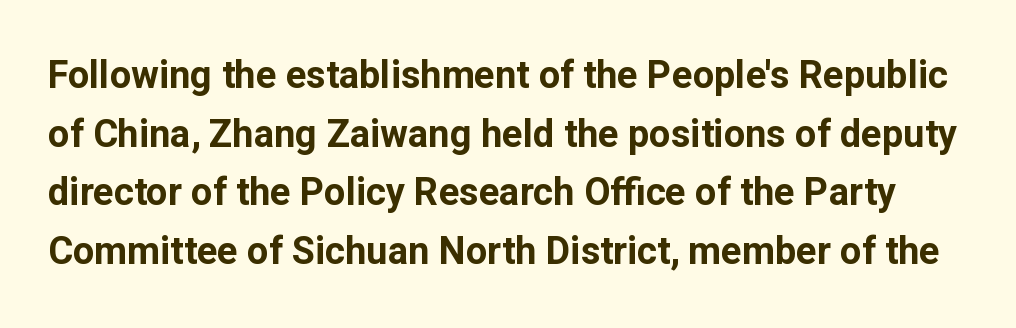
Q: Is the text bold? A: Yes.
Q: Is the text italic (slanted)? A: No, it is upright.
Q: Is the typeface a serif or a sans-serif typeface? A: Sans-serif.
Q: Is the text underlined? A: No.
Q: Is the spacing between letters normal or unusually wide? A: Normal.
Q: Is the spacing between lines tight, normal or loose? A: Normal.
Q: Width (condensed, normal, or wide)? A: Normal.
Q: Stroke contrast? A: Low.
Q: x-height? A: Medium.
Q: Monospaced? A: No.
